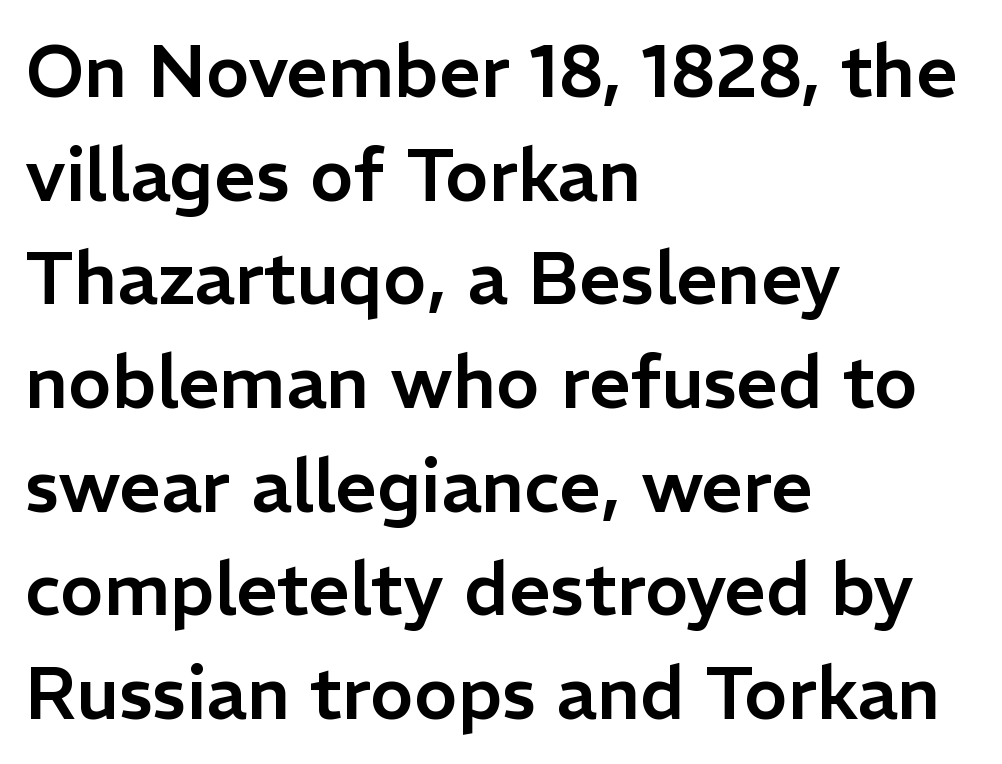
The image shows 73 px sans-serif type, upright; set left-aligned, normal line spacing (1.42x), normal letter spacing, not underlined; low stroke contrast and a medium x-height.
